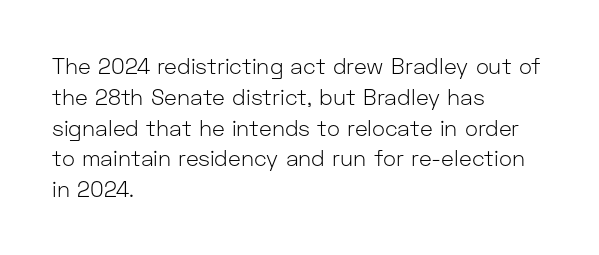
{"italic": "no", "bold": "no", "underline": "no", "align": "left", "line_spacing": "normal", "line_spacing_ratio": 1.4, "letter_spacing": "normal", "letter_spacing_em": 0.0, "glyph_px": 22}
